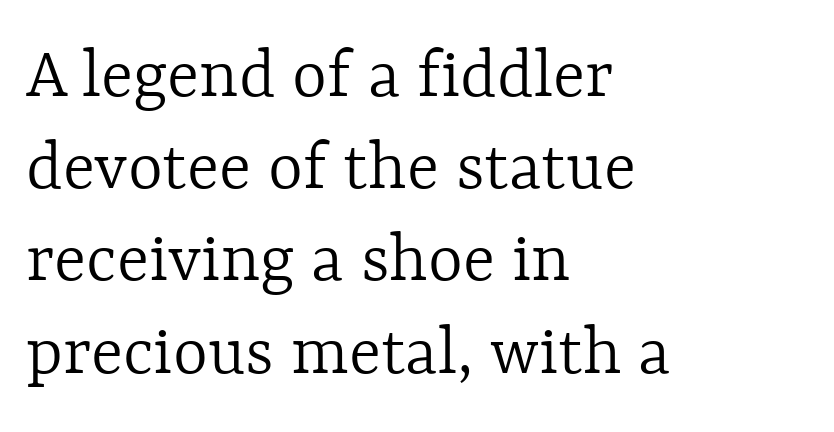
{"italic": "no", "bold": "no", "weight": "light", "width": "normal", "x_height": "medium", "monospaced": "no", "underline": "no", "align": "left", "line_spacing_ratio": 1.23, "letter_spacing": "normal", "letter_spacing_em": 0.0, "glyph_px": 75}
